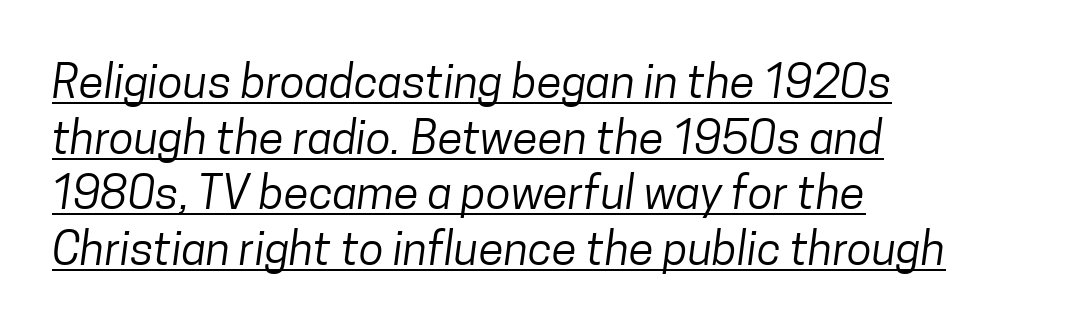
Q: Is the text bold? A: No.
Q: Is the typeface a serif or a sans-serif typeface? A: Sans-serif.
Q: Is the text underlined? A: Yes.
Q: How is the paragraph aligned? A: Left-aligned.
Q: Is the spacing between letters normal or unusually wide? A: Normal.
Q: Width (condensed, normal, or wide)? A: Condensed.
Q: Stroke contrast? A: Low.
Q: x-height? A: Medium.
Q: Monospaced? A: No.
